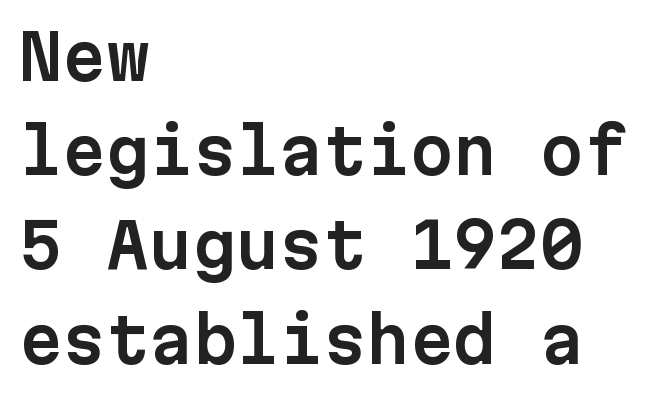
The tracking reads as untouched default to a designer's eye. Posture: straight, roman, zero tilt. These lines are rendered in a fixed-pitch font. This sample uses a sans-serif face. Baseline-to-baseline distance is the conventional proportion of letter height.
